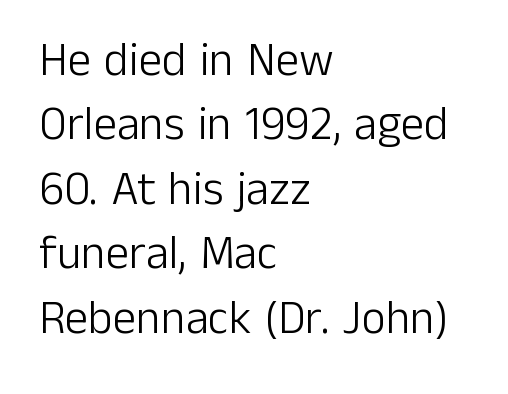
The image shows 47 px light sans-serif type, upright; set left-aligned, normal line spacing (1.37x), normal letter spacing, not underlined; low stroke contrast and a medium x-height.
